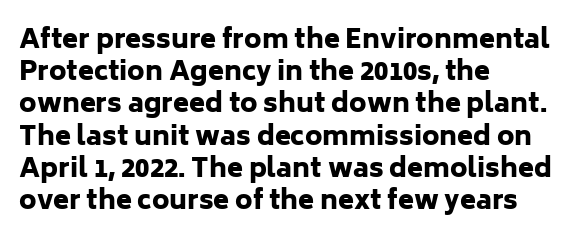
The image shows 26 px bold type, upright; set left-aligned, line spacing 1.24x, normal letter spacing, not underlined.
